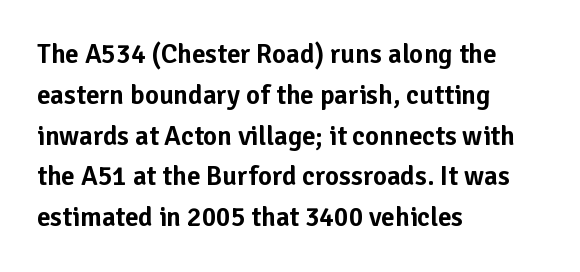
The image shows 27 px text type, upright; set left-aligned, normal line spacing (1.51x), normal letter spacing, not underlined.
